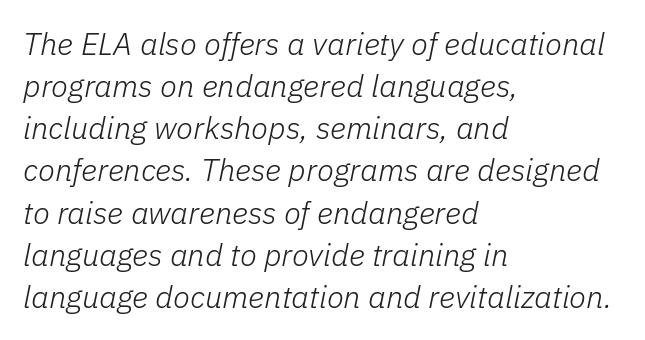
{"italic": "yes", "lean": "right", "slant_degrees": 11, "bold": "no", "weight": "light", "width": "normal", "stroke_contrast": "low", "x_height": "medium", "monospaced": "no", "underline": "no", "align": "left", "line_spacing": "normal", "line_spacing_ratio": 1.36, "letter_spacing": "normal", "letter_spacing_em": 0.0, "glyph_px": 31}
